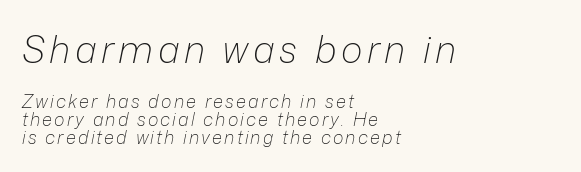
Scale decreases going downward across the two blocks. Style check: oblique. Is this a fixed-width face? No — the glyphs have proportional, varying widths. Each line starts at the same left margin while the right side varies. The designer dialed line spacing down below the default.
